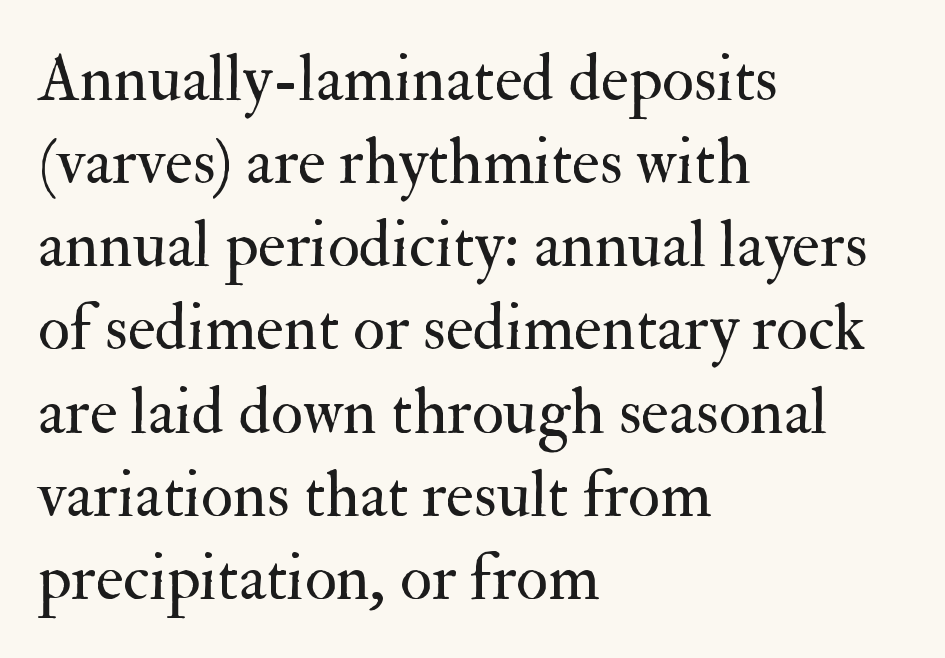
{"serif": "yes", "italic": "no", "bold": "no", "weight": "regular", "width": "normal", "stroke_contrast": "medium", "x_height": "small", "monospaced": "no", "underline": "no", "align": "left", "line_spacing": "normal", "line_spacing_ratio": 1.26, "letter_spacing": "normal", "letter_spacing_em": 0.0, "glyph_px": 66}
